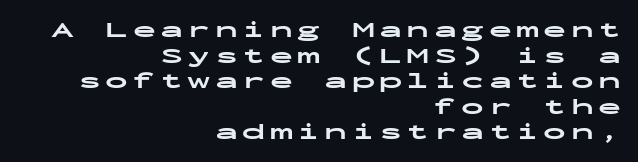
The axis of the letterforms is exactly vertical. The letters are bold, with thick, heavy strokes. Casual observation: everything's shoved over to the right. Leading: reduced. A bare baseline throughout the passage.
